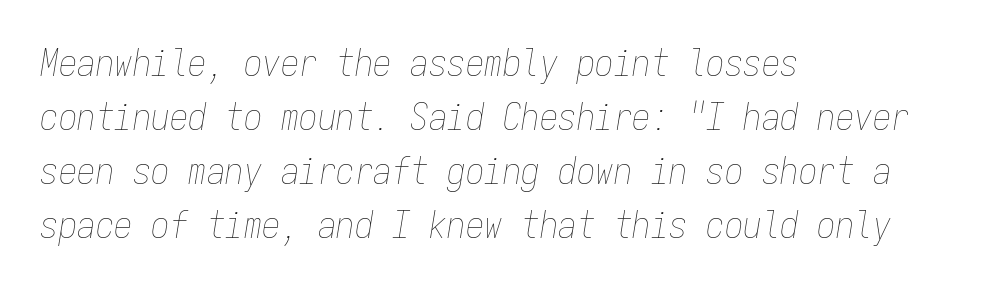
{"italic": "yes", "lean": "right", "slant_degrees": 9, "bold": "no", "weight": "thin", "width": "condensed", "stroke_contrast": "low", "x_height": "medium", "monospaced": "yes", "underline": "no", "align": "left", "line_spacing": "normal", "line_spacing_ratio": 1.46, "letter_spacing": "normal", "letter_spacing_em": 0.0, "glyph_px": 37}
